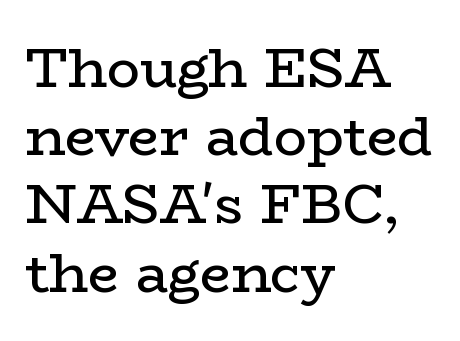
{"serif": "yes", "italic": "no", "bold": "no", "weight": "regular", "width": "wide", "stroke_contrast": "low", "x_height": "medium", "monospaced": "no", "underline": "no", "align": "left", "line_spacing_ratio": 1.24, "letter_spacing": "normal", "letter_spacing_em": 0.0, "glyph_px": 55}
